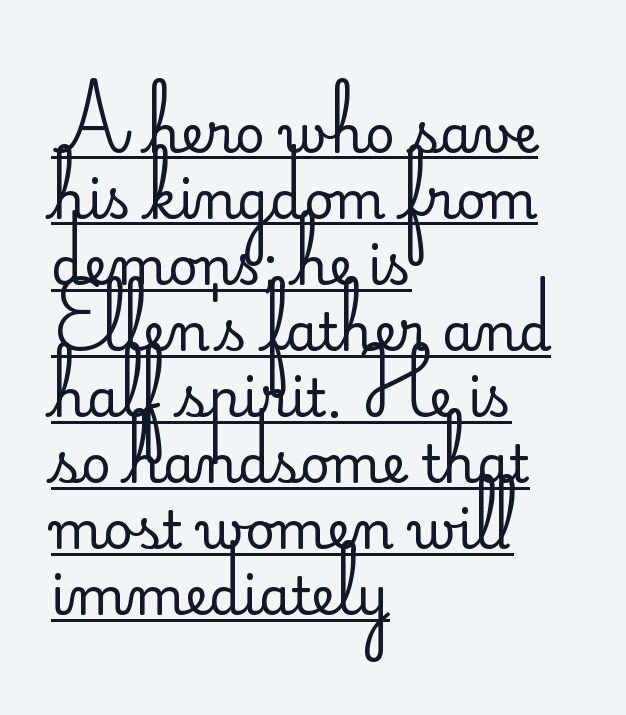
The image shows 52 px regular-weight sans-serif type, upright; set left-aligned, normal line spacing (1.27x), normal letter spacing, underlined; low stroke contrast and a small x-height.
